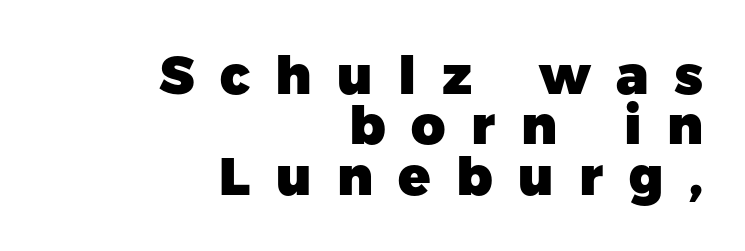
The image shows 53 px heavy sans-serif type, upright; set right-aligned, tight line spacing (0.95x), unusually wide letter spacing (+0.48 em), not underlined; low stroke contrast and a medium x-height.
